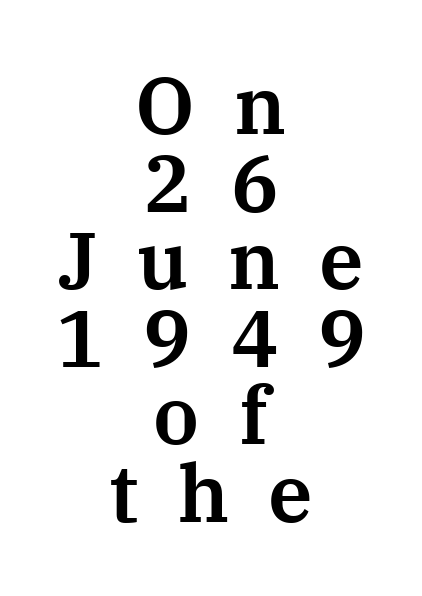
{"serif": "yes", "italic": "no", "width": "normal", "stroke_contrast": "medium", "x_height": "medium", "monospaced": "no", "underline": "no", "align": "center", "line_spacing": "tight", "line_spacing_ratio": 0.97, "letter_spacing": "wide", "letter_spacing_em": 0.49, "glyph_px": 80}
